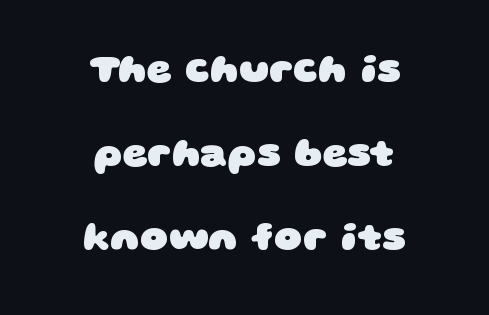
Q: Is the text bold? A: Yes.
Q: Is the typeface a serif or a sans-serif typeface? A: Sans-serif.
Q: Is the text underlined? A: No.
Q: How is the paragraph aligned? A: Centered.
Q: Is the spacing between letters normal or unusually wide? A: Normal.
Q: Is the spacing between lines tight, normal or loose? A: Loose.
Q: Width (condensed, normal, or wide)? A: Wide.
Q: Stroke contrast? A: Low.
Q: x-height? A: Large.
Q: Monospaced? A: No.
